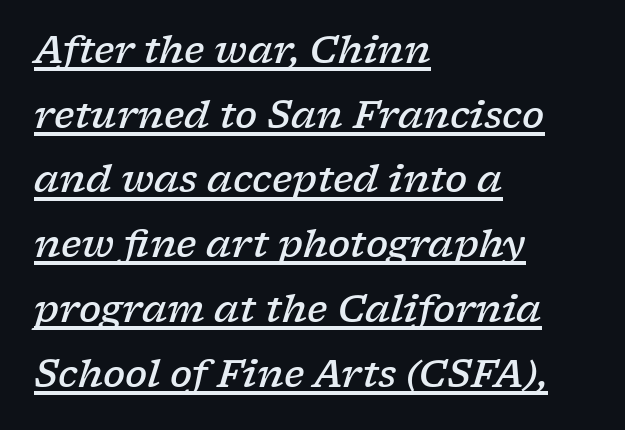
Small tapered or slab feet sit at the stroke ends, so this counts as serif. Do the characters align in a grid? No, the font is proportional. The strokes are fattened partway — semibold, not bold. These lines were composed using italics.
